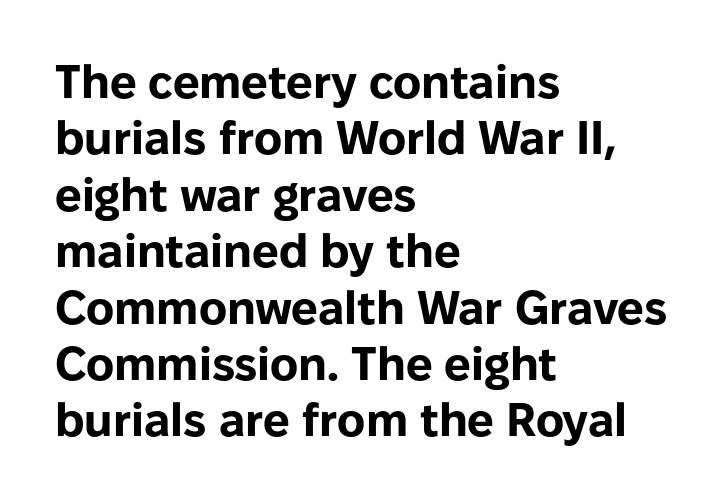
The image shows 47 px bold sans-serif type, upright; set left-aligned, line spacing 1.2x, normal letter spacing, not underlined; low stroke contrast and a medium x-height.
